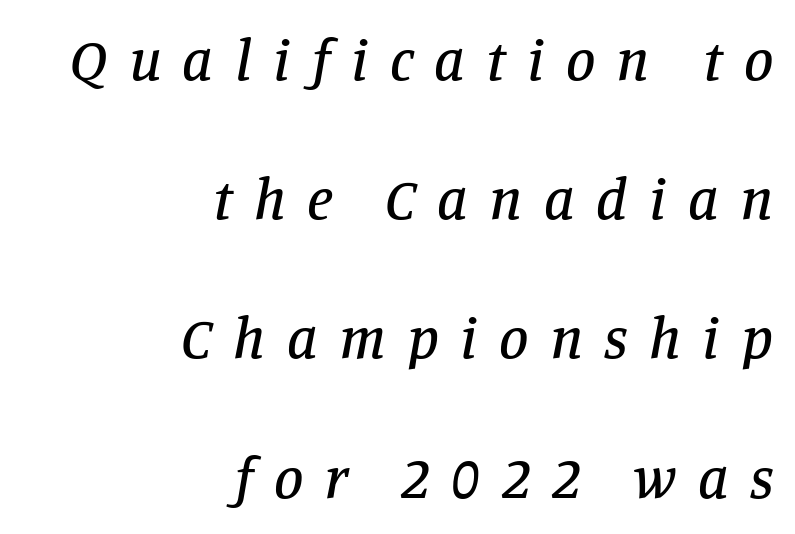
The image shows 59 px serif type, italic (leaning right); set right-aligned, loose line spacing (2.36x), unusually wide letter spacing (+0.36 em), not underlined; low stroke contrast and a large x-height.
